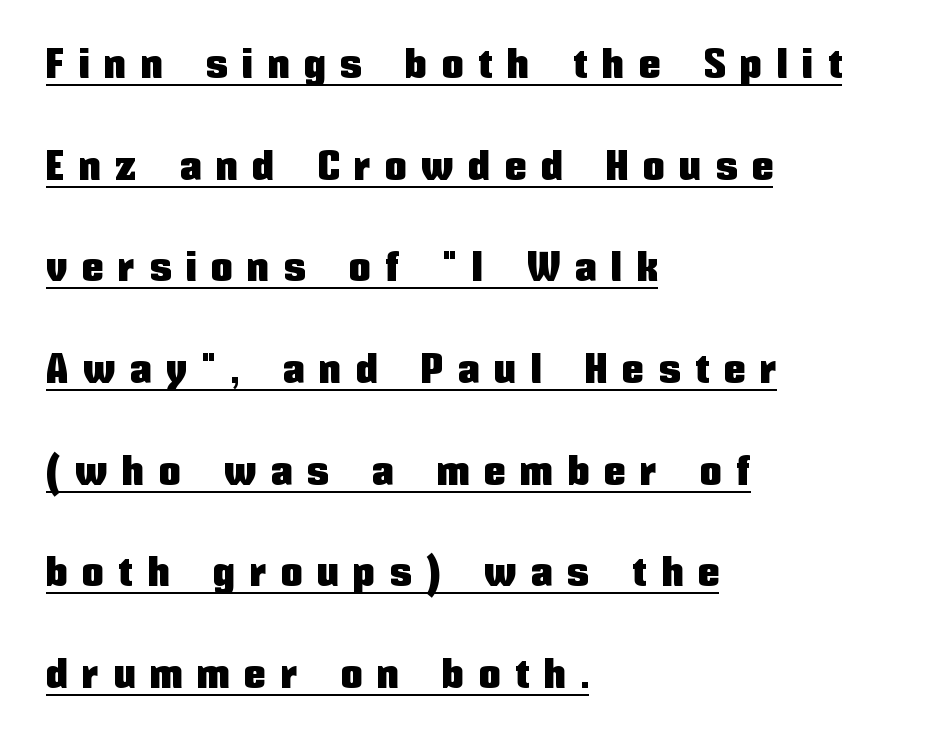
The image shows 42 px condensed sans-serif type, upright; set left-aligned, loose line spacing (2.42x), unusually wide letter spacing (+0.37 em), underlined; low stroke contrast and a medium x-height.
